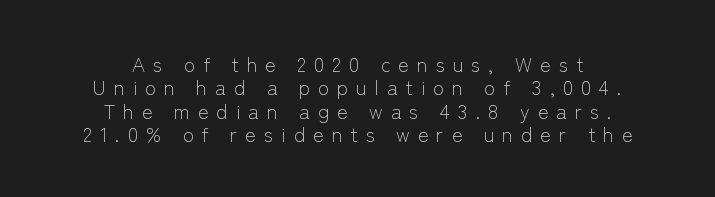
Q: Is the text bold? A: No.
Q: Is the text italic (slanted)? A: No, it is upright.
Q: Is the text underlined? A: No.
Q: How is the paragraph aligned? A: Centered.
Q: Is the spacing between letters normal or unusually wide? A: Unusually wide.
